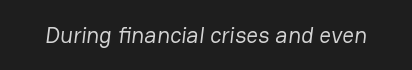
{"bold": "no", "underline": "no", "letter_spacing": "normal", "letter_spacing_em": 0.0, "glyph_px": 23}
